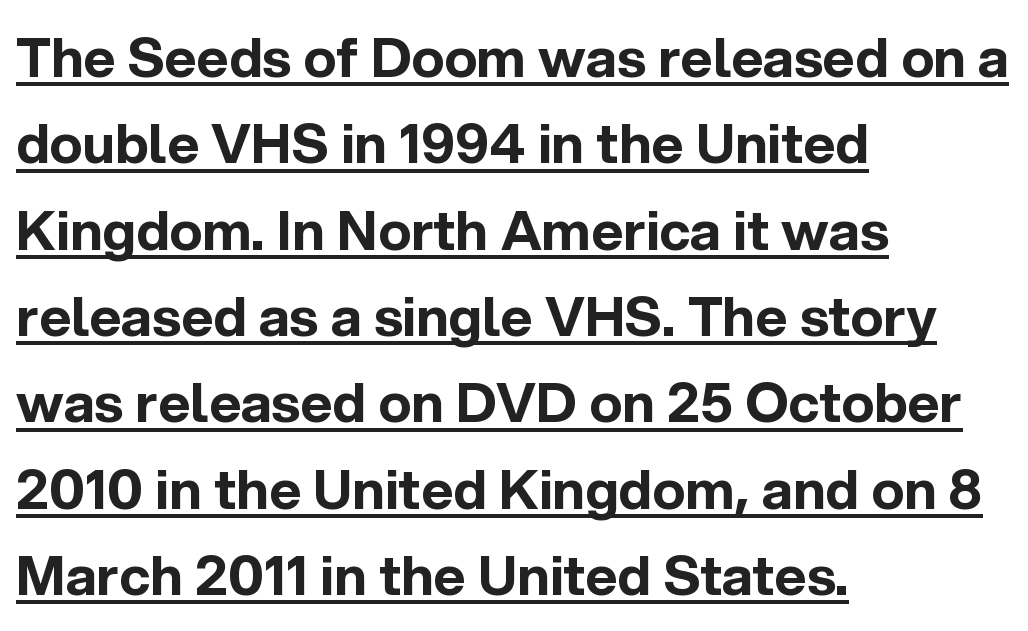
Q: Is the text bold? A: Yes.
Q: Is the text italic (slanted)? A: No, it is upright.
Q: Is the typeface a serif or a sans-serif typeface? A: Sans-serif.
Q: Is the text underlined? A: Yes.
Q: How is the paragraph aligned? A: Left-aligned.
Q: Is the spacing between letters normal or unusually wide? A: Normal.
Q: Is the spacing between lines tight, normal or loose? A: Normal.
Q: Width (condensed, normal, or wide)? A: Normal.
Q: x-height? A: Medium.
Q: Monospaced? A: No.
